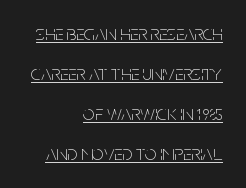
Q: Is the text bold? A: No.
Q: Is the text italic (slanted)? A: No, it is upright.
Q: Is the text underlined? A: Yes.
Q: How is the paragraph aligned? A: Right-aligned.
Q: Is the spacing between letters normal or unusually wide? A: Normal.
Q: Is the spacing between lines tight, normal or loose? A: Loose.
